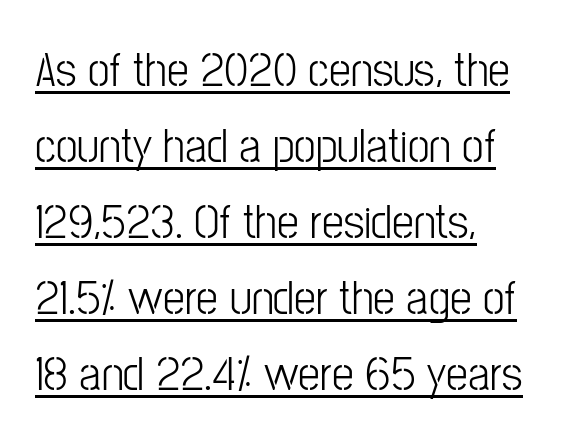
The image shows 49 px light, condensed sans-serif type, upright; set left-aligned, normal line spacing (1.55x), normal letter spacing, underlined; low stroke contrast and a medium x-height.
